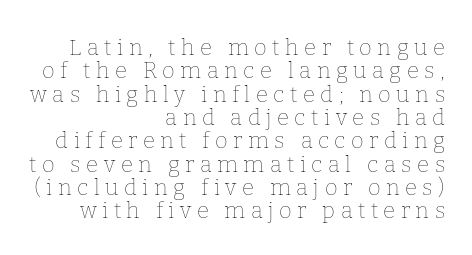
Underline: absent. Words appear elongated and porous because spacing is wide. Does the lettering tilt? It doesn't — this is upright. The letterforms sit at book weight or below. The block of text is dense from top to bottom, with scant space between rows.
